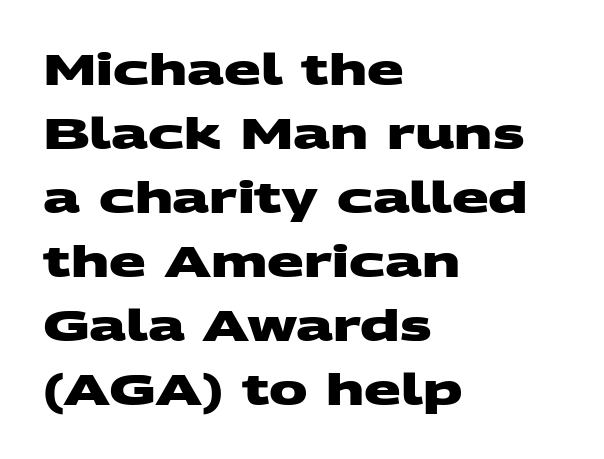
Leading: standard. Which margin do the lines hug? The left one — the right edge is uneven. These lines are rendered in a variable-pitch font. The face used here is rendered with its standard letterfit. The face used here is a sans, in the tradition of grotesques and geometrics.
